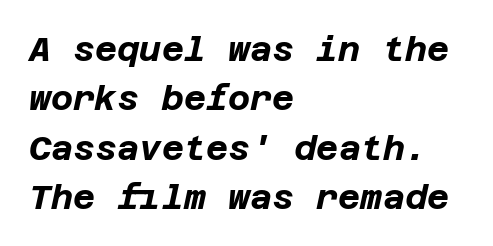
{"italic": "yes", "lean": "right", "slant_degrees": 12, "bold": "yes", "weight": "bold", "width": "normal", "stroke_contrast": "low", "x_height": "large", "underline": "no", "align": "left", "line_spacing": "normal", "line_spacing_ratio": 1.45, "letter_spacing": "normal", "letter_spacing_em": 0.0, "glyph_px": 34}
